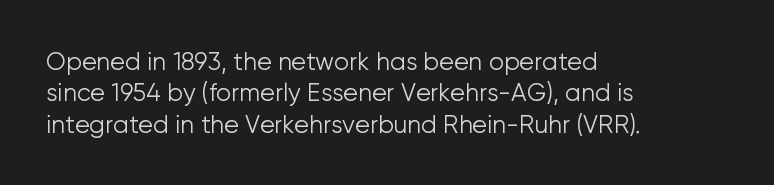
Q: Is the text bold? A: No.
Q: Is the text italic (slanted)? A: No, it is upright.
Q: Is the text underlined? A: No.
Q: How is the paragraph aligned? A: Left-aligned.
Q: Is the spacing between letters normal or unusually wide? A: Normal.
Q: Is the spacing between lines tight, normal or loose? A: Normal.
